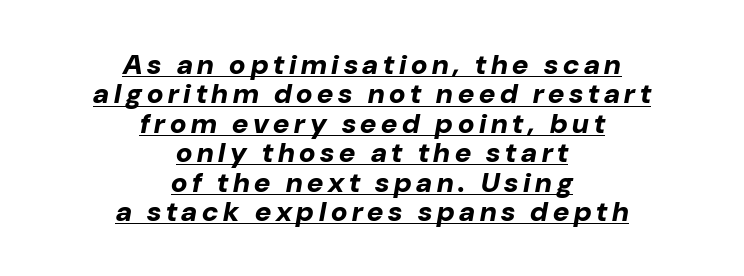
The image shows 28 px bold type, italic (leaning right); set centered, tight line spacing (1.05x), underlined; low stroke contrast and a medium x-height.
